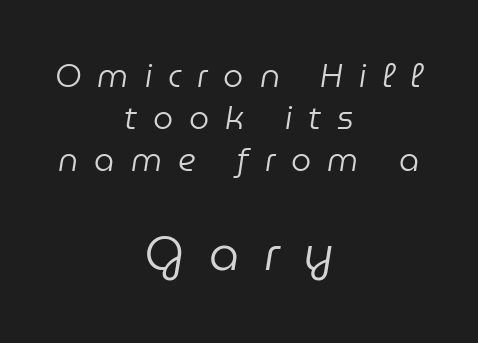
{"italic": "yes", "lean": "right", "slant_degrees": 9, "bold": "no", "weight": "regular", "width": "normal", "stroke_contrast": "low", "x_height": "medium", "monospaced": "no", "underline": "no", "align": "center", "line_spacing": "normal", "line_spacing_ratio": 1.32, "letter_spacing": "wide", "letter_spacing_em": 0.5, "larger_block": "second", "size_ratio": 1.5, "glyph_px": 48}
